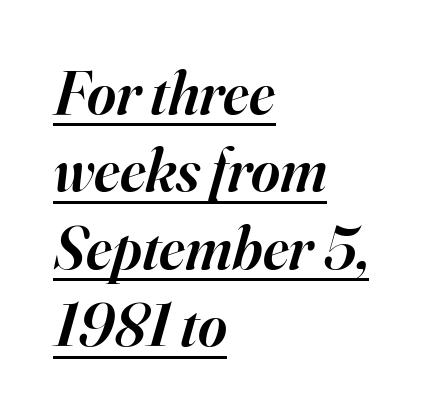
The image shows 62 px semibold serif type, italic (leaning right); set left-aligned, normal line spacing (1.25x), normal letter spacing, underlined; high stroke contrast and a small x-height.
